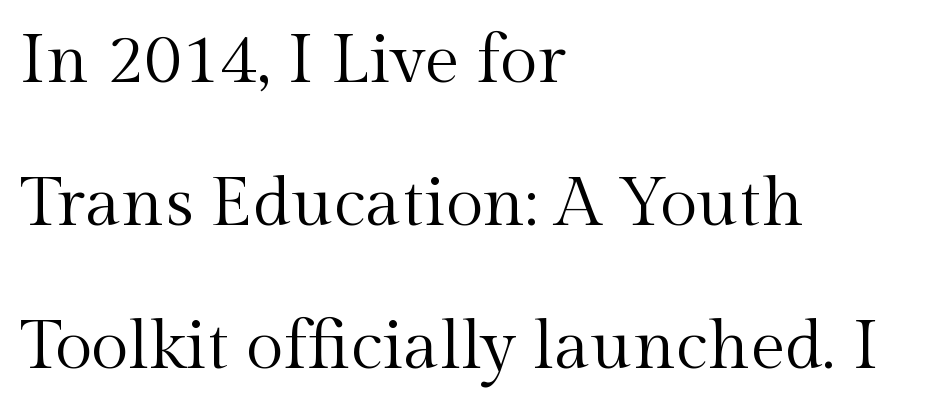
Type without underlining. Is the stroke heavy? The answer is a plain regular-or-lighter. Line spacing here is loose. In terms of posture, this sample is upright. Default kerning and tracking; the words read as compact shapes.
